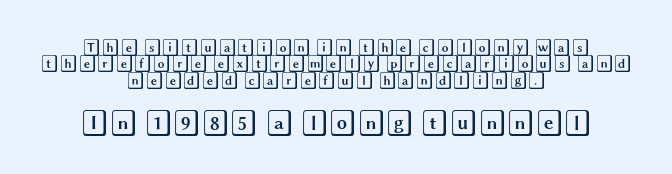
The image shows 26 px text type, upright; set centered, tight line spacing (0.97x), normal letter spacing, not underlined; the second (bottom) block is 1.53x larger.
